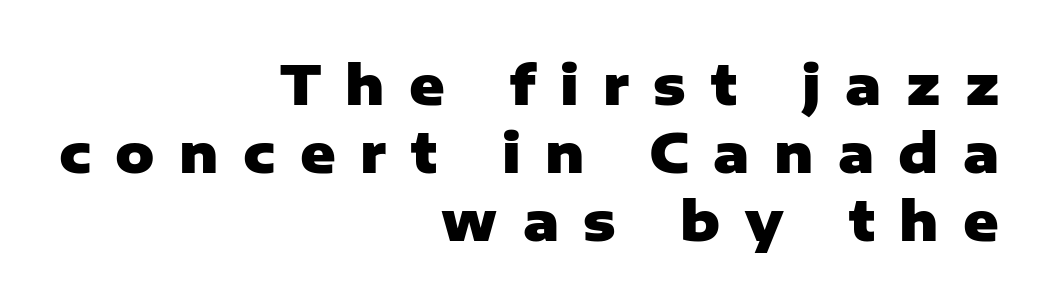
Q: Is the text bold? A: Yes.
Q: Is the text italic (slanted)? A: No, it is upright.
Q: Is the typeface a serif or a sans-serif typeface? A: Sans-serif.
Q: Is the text underlined? A: No.
Q: How is the paragraph aligned? A: Right-aligned.
Q: Is the spacing between letters normal or unusually wide? A: Unusually wide.
Q: Is the spacing between lines tight, normal or loose? A: Normal.
Q: Width (condensed, normal, or wide)? A: Normal.
Q: Stroke contrast? A: Low.
Q: x-height? A: Medium.
Q: Monospaced? A: No.
